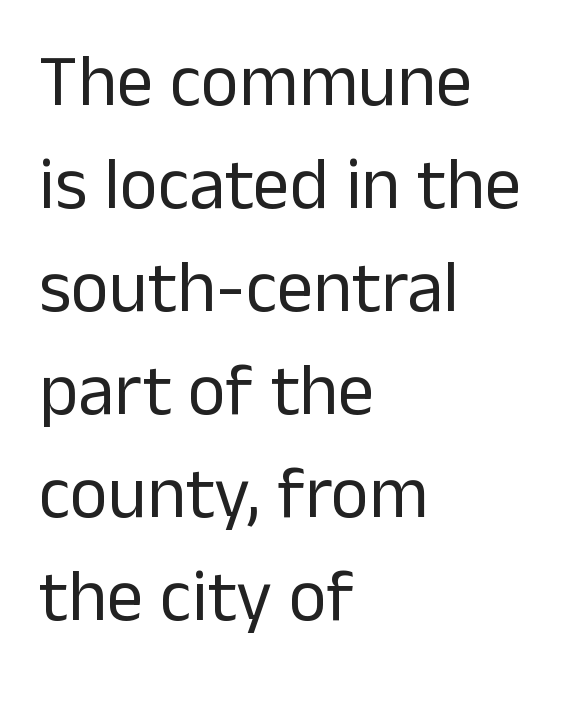
Q: Is the text bold? A: No.
Q: Is the text italic (slanted)? A: No, it is upright.
Q: Is the typeface a serif or a sans-serif typeface? A: Sans-serif.
Q: Is the text underlined? A: No.
Q: How is the paragraph aligned? A: Left-aligned.
Q: Is the spacing between letters normal or unusually wide? A: Normal.
Q: Is the spacing between lines tight, normal or loose? A: Normal.
Q: Width (condensed, normal, or wide)? A: Normal.
Q: Stroke contrast? A: Low.
Q: x-height? A: Medium.
Q: Monospaced? A: No.
